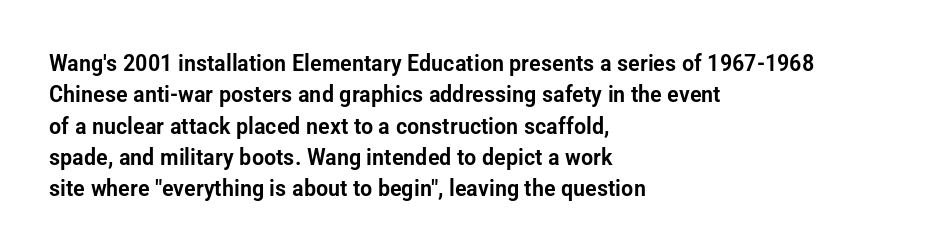
The image shows 23 px text type, upright; set left-aligned, normal line spacing (1.36x), normal letter spacing, not underlined.
